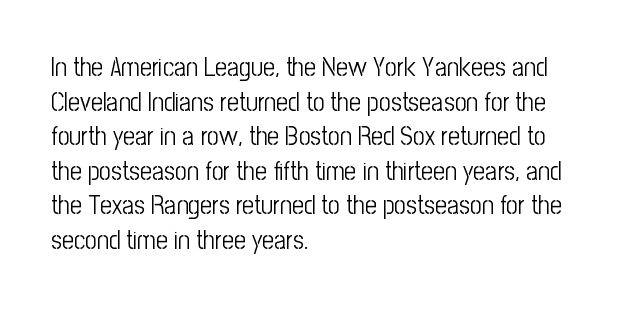
Q: Is the text bold? A: No.
Q: Is the text italic (slanted)? A: No, it is upright.
Q: Is the text underlined? A: No.
Q: How is the paragraph aligned? A: Left-aligned.
Q: Is the spacing between letters normal or unusually wide? A: Normal.
Q: Is the spacing between lines tight, normal or loose? A: Normal.
